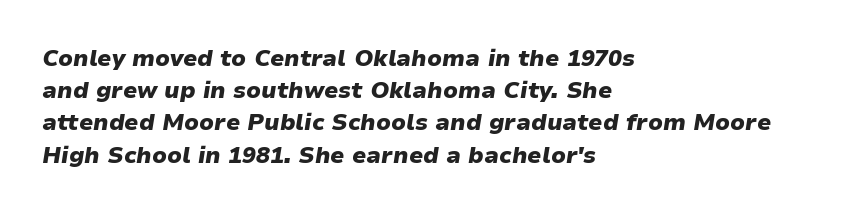
{"italic": "yes", "lean": "right", "slant_degrees": 9, "bold": "yes", "underline": "no", "align": "left", "line_spacing": "normal", "line_spacing_ratio": 1.4, "letter_spacing": "normal", "letter_spacing_em": 0.0, "glyph_px": 23}
